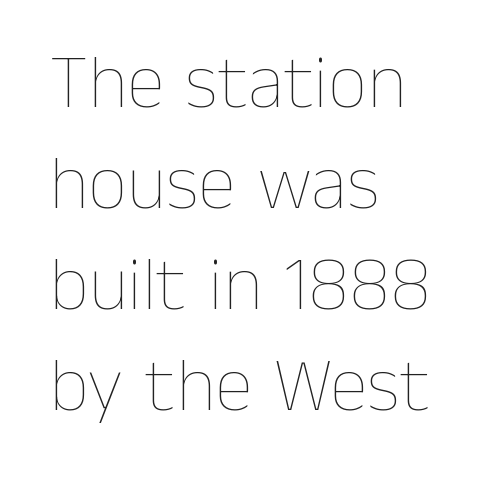
Bare-footed words on every line. These lines are rendered in a variable-pitch font. Notice how descenders clear the ascenders below comfortably — that's standard leading. One-word summary of the alignment: left. This sample uses plain, unmodified letter spacing.
